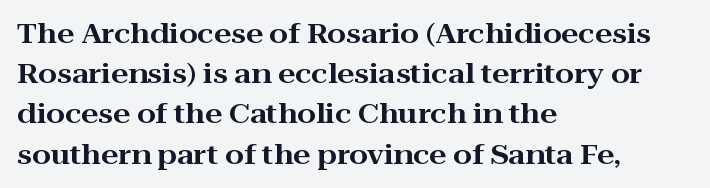
{"italic": "no", "underline": "no", "align": "left", "line_spacing": "normal", "line_spacing_ratio": 1.49, "letter_spacing": "normal", "letter_spacing_em": 0.0, "glyph_px": 27}
